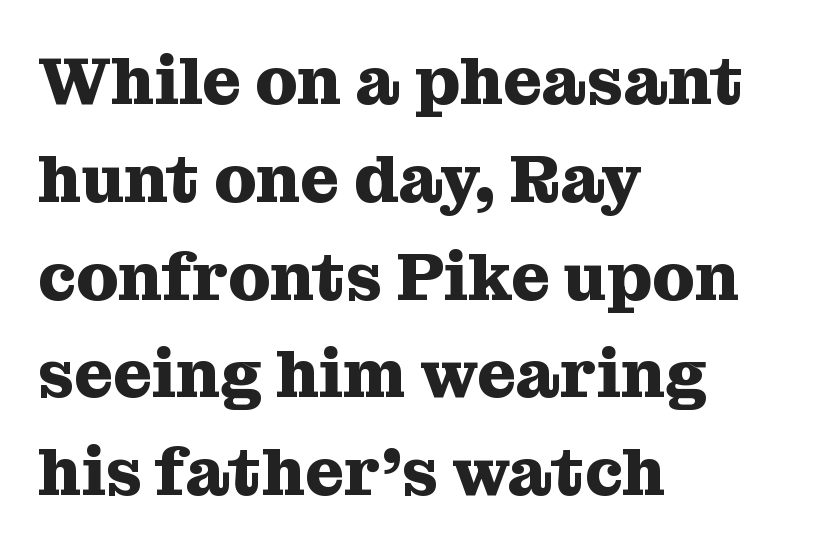
Q: Is the text bold? A: Yes.
Q: Is the text italic (slanted)? A: No, it is upright.
Q: Is the typeface a serif or a sans-serif typeface? A: Serif.
Q: Is the text underlined? A: No.
Q: How is the paragraph aligned? A: Left-aligned.
Q: Is the spacing between letters normal or unusually wide? A: Normal.
Q: Is the spacing between lines tight, normal or loose? A: Normal.
Q: Width (condensed, normal, or wide)? A: Normal.
Q: Stroke contrast? A: Medium.
Q: x-height? A: Medium.
Q: Monospaced? A: No.
